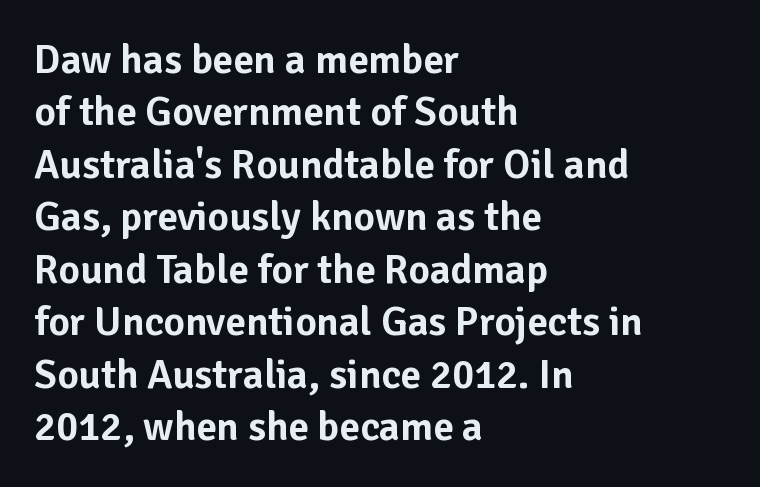
{"serif": "no", "italic": "no", "width": "normal", "stroke_contrast": "low", "x_height": "medium", "monospaced": "no", "underline": "no", "align": "left", "line_spacing": "normal", "line_spacing_ratio": 1.28, "letter_spacing": "normal", "letter_spacing_em": 0.0, "glyph_px": 41}
